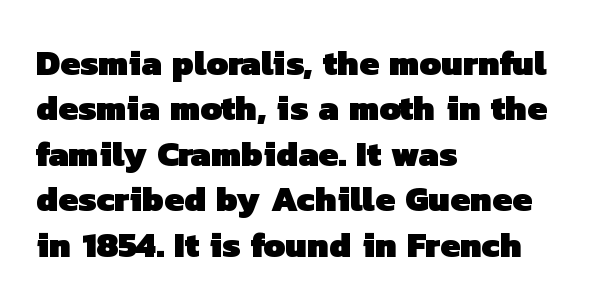
A classic flush-left, rag-right setting is used for this passage. The vertical gap from one line to the next is medium. The space beneath each line is pristine and unruled. The face used here is a sans, in the tradition of grotesques and geometrics. You'd pick this weight for a headline — it's a proper bold. Each letter keeps its own natural width here, so spacing adapts to shape.
